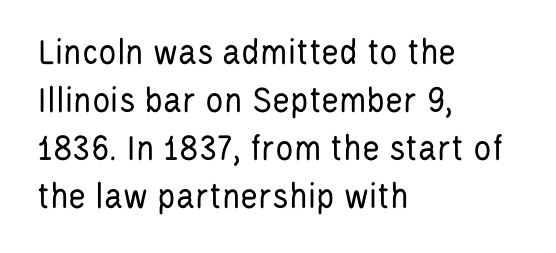
The image shows 38 px regular-weight, condensed sans-serif type, upright; set left-aligned, normal line spacing (1.26x), normal letter spacing, not underlined; low stroke contrast and a large x-height.
